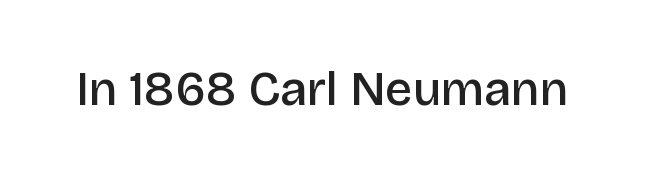
Spacing verdict: proportional, widths tailored to each character. A bit beefed up — I'd call it semibold rather than bold. Upright lettering throughout. Examine the stroke ends and you'll find no serifs. Compared with typical body copy, the letter spacing here is the same.
